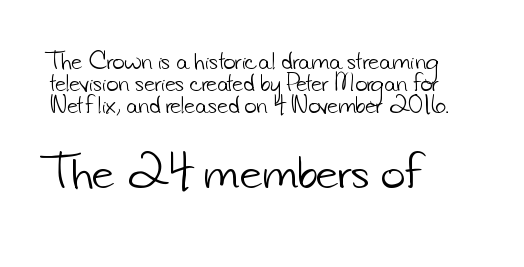
Nobody drew a line under any word here. Which chunk is bigger? The second one — the bottom block dwarfs the top. Vertical stems look standard width or narrower in stroke. The compositor pushed each line to the left boundary. Honestly, the rows look squashed on top of each other. Do the characters align in a grid? No, the font is proportional.
